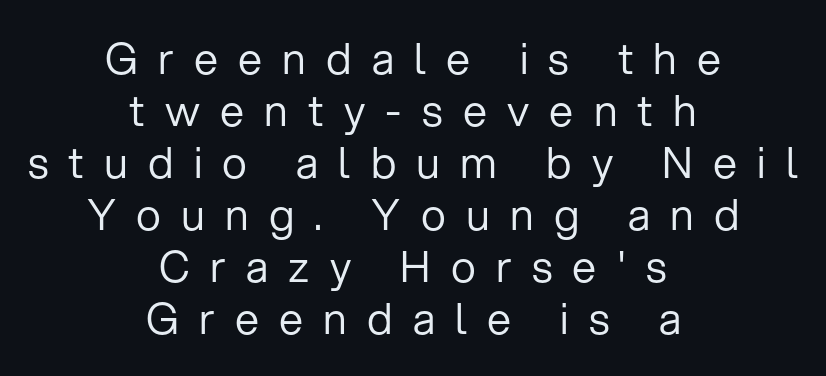
{"serif": "no", "italic": "no", "bold": "no", "weight": "regular", "width": "normal", "stroke_contrast": "low", "x_height": "medium", "monospaced": "no", "underline": "no", "align": "center", "line_spacing_ratio": 1.21, "letter_spacing": "wide", "letter_spacing_em": 0.47, "glyph_px": 43}
